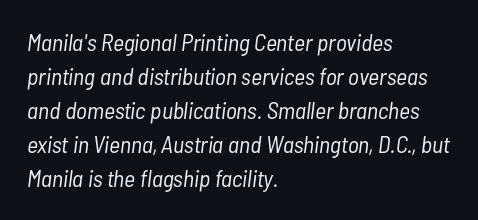
Q: Is the text bold? A: No.
Q: Is the text italic (slanted)? A: Yes, it leans right by about 7 degrees.
Q: Is the text underlined? A: No.
Q: How is the paragraph aligned? A: Left-aligned.
Q: Is the spacing between letters normal or unusually wide? A: Normal.
Q: Is the spacing between lines tight, normal or loose? A: Normal.
